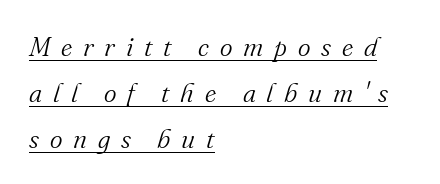
The image shows 27 px text type, italic (leaning right); set left-aligned, normal line spacing (1.7x), unusually wide letter spacing (+0.4 em), underlined.
